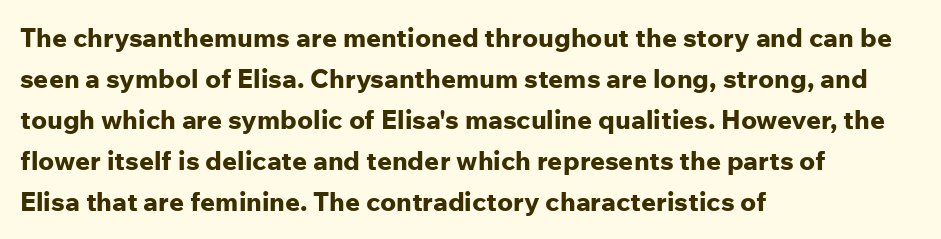
The image shows 26 px bold type, upright; set left-aligned, normal line spacing (1.58x), normal letter spacing, not underlined.
